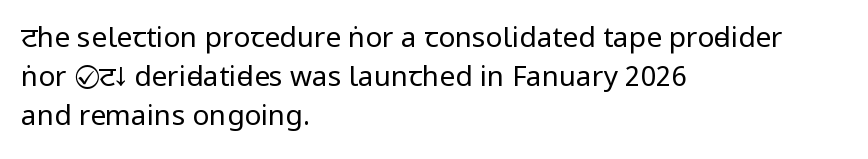
{"serif": "no", "italic": "no", "bold": "no", "weight": "regular", "width": "condensed", "stroke_contrast": "low", "x_height": "large", "monospaced": "no", "underline": "no", "align": "left", "line_spacing": "normal", "line_spacing_ratio": 1.4, "letter_spacing": "normal", "letter_spacing_em": 0.0, "glyph_px": 28}
